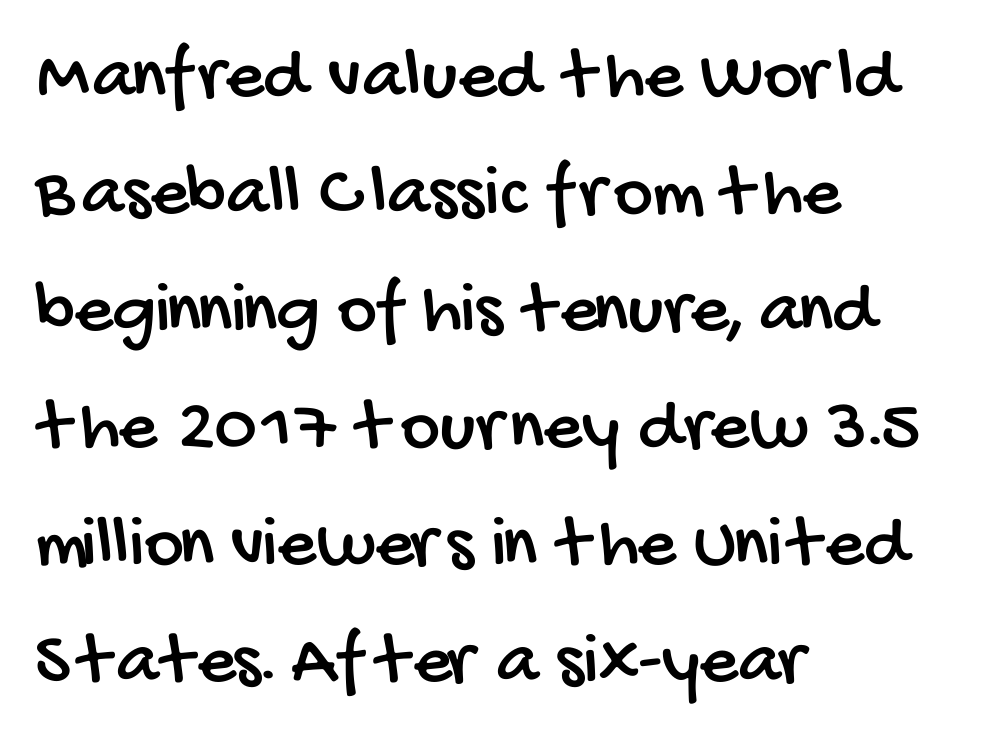
Q: Is the typeface a serif or a sans-serif typeface? A: Sans-serif.
Q: Is the text underlined? A: No.
Q: How is the paragraph aligned? A: Left-aligned.
Q: Is the spacing between letters normal or unusually wide? A: Normal.
Q: Is the spacing between lines tight, normal or loose? A: Normal.
Q: Width (condensed, normal, or wide)? A: Condensed.
Q: Stroke contrast? A: Low.
Q: x-height? A: Large.
Q: Monospaced? A: No.
